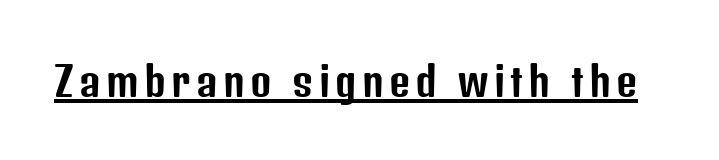
{"serif": "no", "italic": "no", "width": "condensed", "stroke_contrast": "low", "x_height": "medium", "monospaced": "no", "underline": "yes", "glyph_px": 41}
